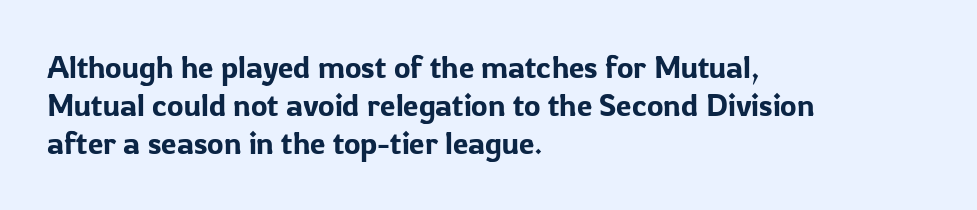
The image shows 31 px sans-serif type, upright; set left-aligned, line spacing 1.23x, normal letter spacing, not underlined; low stroke contrast and a medium x-height.
